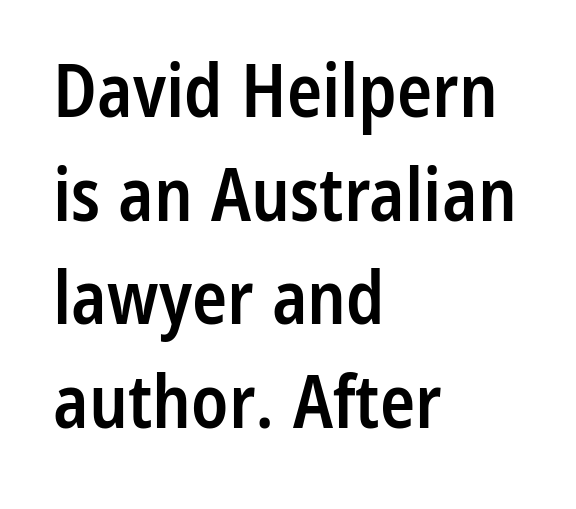
Q: Is the text bold? A: Semi-bold.
Q: Is the text italic (slanted)? A: No, it is upright.
Q: Is the typeface a serif or a sans-serif typeface? A: Sans-serif.
Q: Is the text underlined? A: No.
Q: How is the paragraph aligned? A: Left-aligned.
Q: Is the spacing between letters normal or unusually wide? A: Normal.
Q: Is the spacing between lines tight, normal or loose? A: Normal.
Q: Width (condensed, normal, or wide)? A: Condensed.
Q: Stroke contrast? A: Low.
Q: x-height? A: Medium.
Q: Monospaced? A: No.
